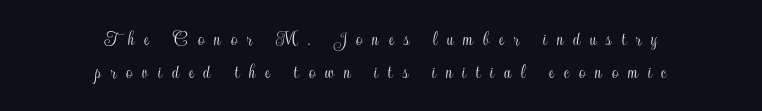
The image shows 22 px text type; set centered, normal line spacing (1.48x), unusually wide letter spacing (+0.45 em), not underlined.
